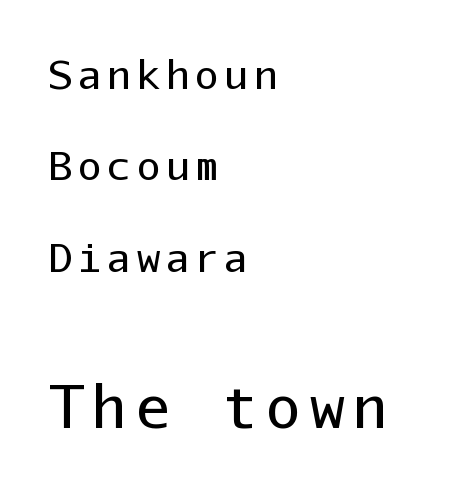
{"serif": "no", "italic": "no", "bold": "no", "weight": "regular", "width": "normal", "stroke_contrast": "low", "x_height": "medium", "monospaced": "yes", "underline": "no", "align": "left", "line_spacing": "loose", "line_spacing_ratio": 2.34, "larger_block": "second", "size_ratio": 1.49, "glyph_px": 58}
